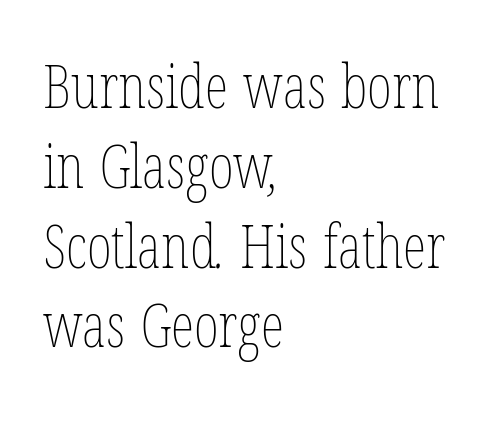
Looks like regular typesetting: each glyph gets only the width it needs. These lines stack with their left ends in a neat column. Tracking value appears to be zero — textbook default spacing. The weight tops out at a normal text grade. Line spacing here is normal.
